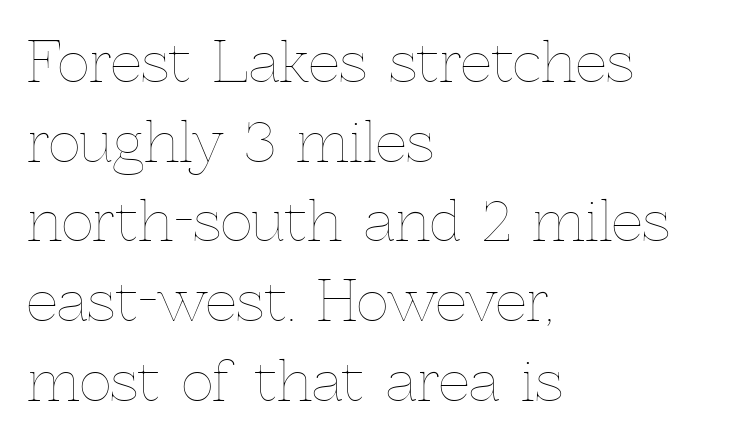
The image shows 55 px thin type, upright; set left-aligned, normal line spacing (1.45x), normal letter spacing, not underlined; a medium x-height.
